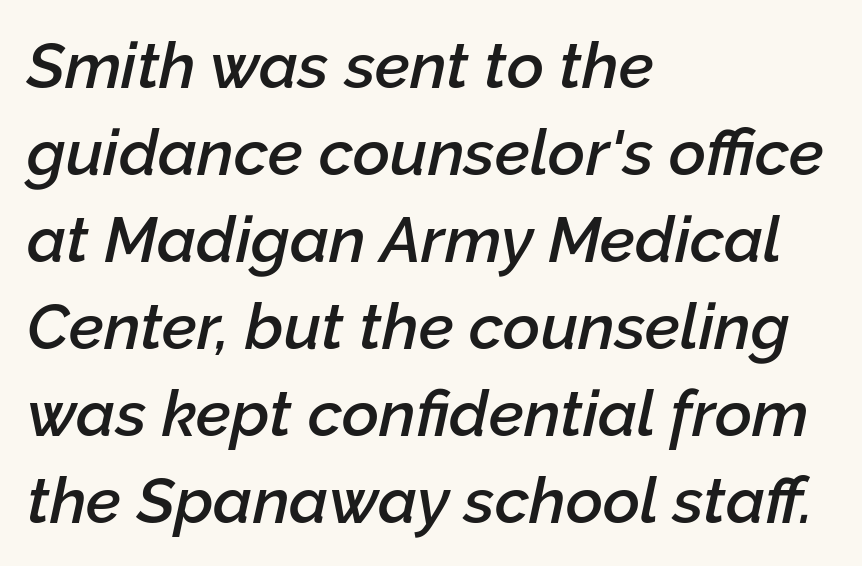
{"italic": "yes", "lean": "right", "slant_degrees": 12, "bold": "semi", "weight": "semibold", "width": "normal", "stroke_contrast": "low", "x_height": "medium", "monospaced": "no", "underline": "no", "align": "left", "line_spacing": "normal", "line_spacing_ratio": 1.36, "letter_spacing": "normal", "letter_spacing_em": 0.0, "glyph_px": 64}
